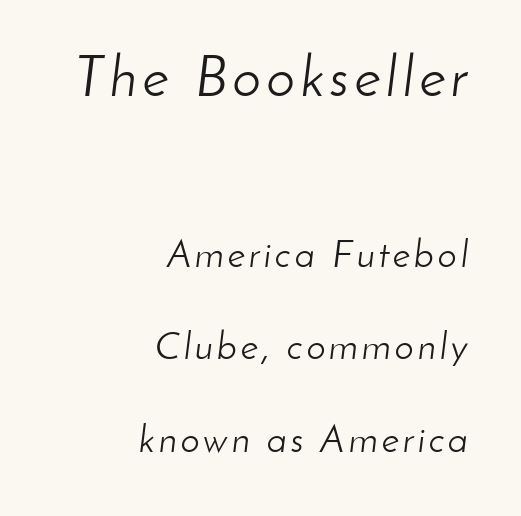
Q: Is the text bold? A: No.
Q: Is the text italic (slanted)? A: Yes, it leans right by about 8 degrees.
Q: Is the text underlined? A: No.
Q: How is the paragraph aligned? A: Right-aligned.
Q: Is the spacing between lines tight, normal or loose? A: Loose.
Q: Which block of text is set in a larger size, the first (top) or the second (bottom)? A: The first (top) one.
Q: Width (condensed, normal, or wide)? A: Normal.
Q: Stroke contrast? A: Low.
Q: x-height? A: Small.
Q: Monospaced? A: No.
